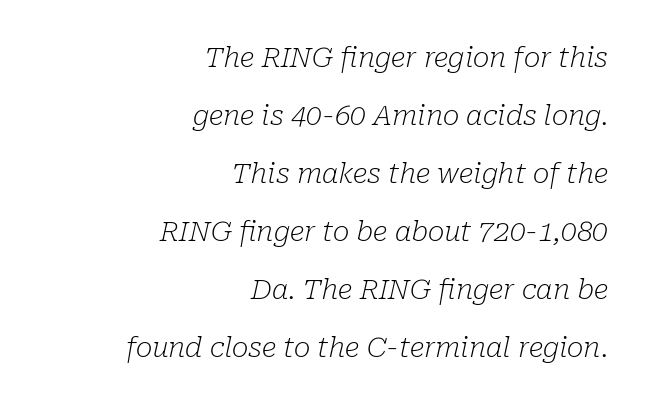
The image shows 28 px light serif type, italic (leaning right); set right-aligned, loose line spacing (2.07x), normal letter spacing, not underlined; low stroke contrast and a medium x-height.
